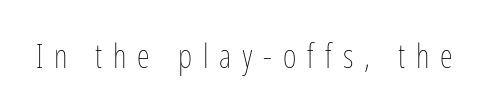
{"italic": "no", "bold": "no", "weight": "thin", "width": "condensed", "stroke_contrast": "low", "x_height": "medium", "monospaced": "no", "underline": "no", "letter_spacing": "wide", "letter_spacing_em": 0.33, "glyph_px": 33}
